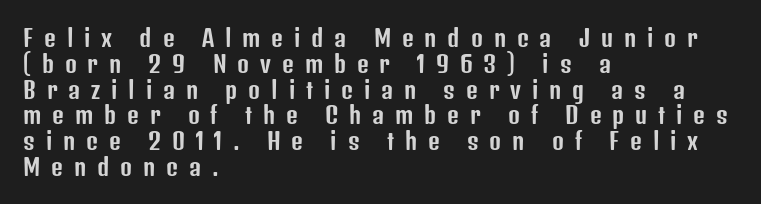
{"italic": "no", "underline": "no", "align": "left", "line_spacing": "tight", "line_spacing_ratio": 1.12, "letter_spacing": "wide", "letter_spacing_em": 0.47, "glyph_px": 23}
